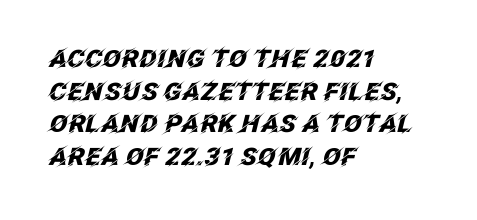
Q: Is the text bold? A: Yes.
Q: Is the text italic (slanted)? A: Yes, it leans right by about 12 degrees.
Q: Is the text underlined? A: No.
Q: How is the paragraph aligned? A: Left-aligned.
Q: Is the spacing between letters normal or unusually wide? A: Normal.
Q: Is the spacing between lines tight, normal or loose? A: Normal.
